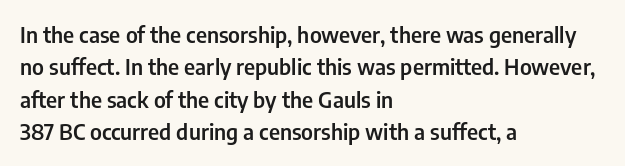
One glance says typical: line gaps are just what's usual. Type without underlining. The passage is arranged the way most books set body copy — flush left. The passage shown has conventional tracking throughout.
